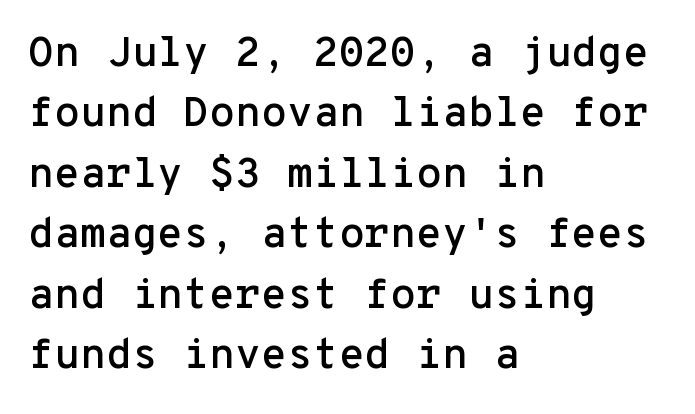
Any mark beneath the type? The region is blank. Ordinary non-slanted type is in use. These lines stack with their left ends in a neat column. A normal amount of white space separates one row of letters from the next. A typesetter would call this monospace, since all characters share one set width. Note: no serifs on the glyphs.
